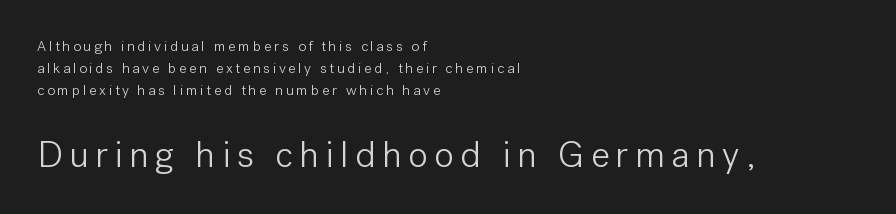
Q: Is the text bold? A: No.
Q: Is the text italic (slanted)? A: No, it is upright.
Q: Is the typeface a serif or a sans-serif typeface? A: Sans-serif.
Q: Is the text underlined? A: No.
Q: How is the paragraph aligned? A: Left-aligned.
Q: Is the spacing between lines tight, normal or loose? A: Normal.
Q: Which block of text is set in a larger size, the first (top) or the second (bottom)? A: The second (bottom) one.
Q: Width (condensed, normal, or wide)? A: Normal.
Q: Stroke contrast? A: Low.
Q: x-height? A: Medium.
Q: Monospaced? A: No.
